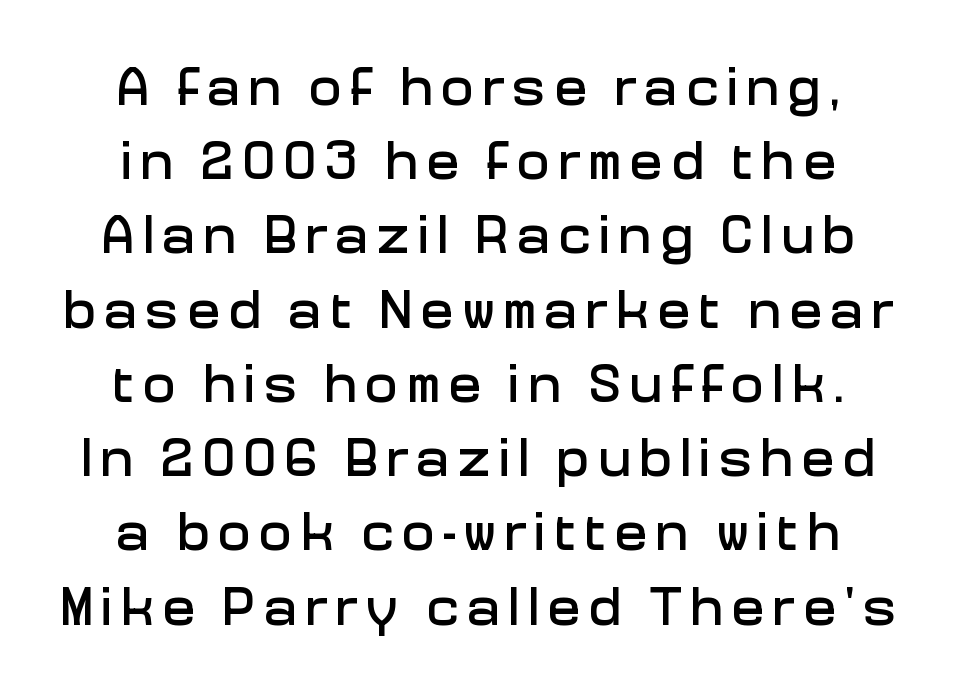
Q: Is the text italic (slanted)? A: No, it is upright.
Q: Is the typeface a serif or a sans-serif typeface? A: Sans-serif.
Q: Is the text underlined? A: No.
Q: Is the spacing between lines tight, normal or loose? A: Normal.
Q: Width (condensed, normal, or wide)? A: Normal.
Q: Stroke contrast? A: Low.
Q: x-height? A: Medium.
Q: Monospaced? A: No.
